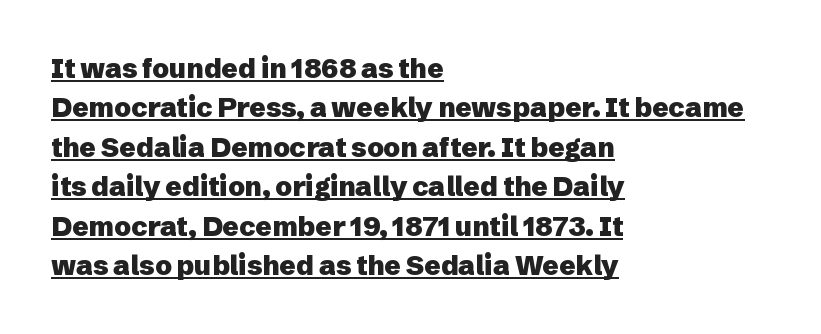
The font's upright variant was chosen for this text. Every row of glyphs begins at an identical x-position on the left. Summary of vertical rhythm: regular, with standard interline spacing. Every letter is thick-stroked: bold, no question. Here the glyphs are tracked normally, forming tight word shapes.
